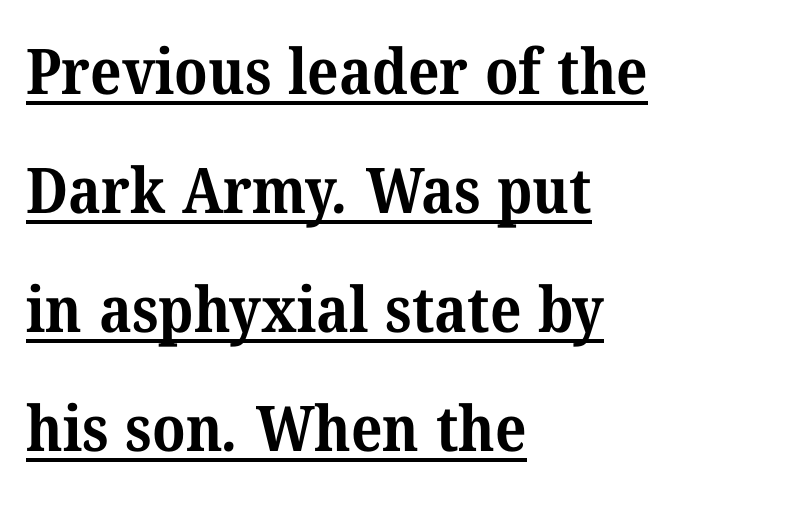
Q: Is the text bold? A: Yes.
Q: Is the typeface a serif or a sans-serif typeface? A: Serif.
Q: Is the text underlined? A: Yes.
Q: How is the paragraph aligned? A: Left-aligned.
Q: Is the spacing between letters normal or unusually wide? A: Normal.
Q: Width (condensed, normal, or wide)? A: Normal.
Q: Stroke contrast? A: Medium.
Q: x-height? A: Medium.
Q: Monospaced? A: No.
